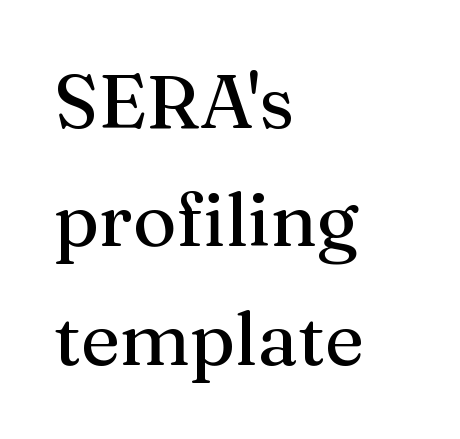
The image shows 75 px serif type, upright; set left-aligned, normal line spacing (1.58x), normal letter spacing, not underlined; medium stroke contrast and a medium x-height.
